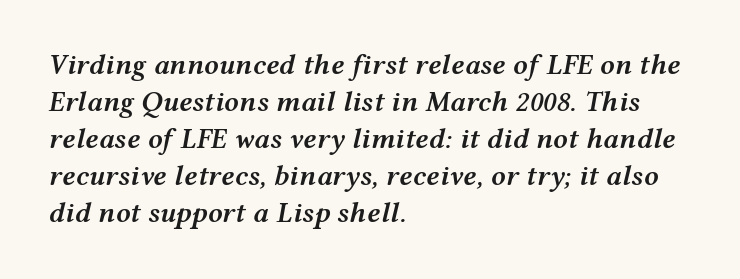
The image shows 29 px semibold, wide type, italic (leaning right); set left-aligned, normal line spacing (1.28x), normal letter spacing, not underlined; medium stroke contrast and a medium x-height.
